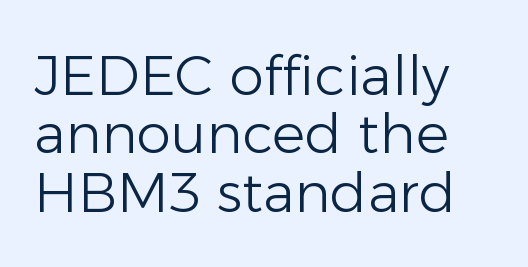
How would I describe the line gaps? Narrow and economical. Short note: letters normally spaced. The letters look calm and open, with moderate or lighter stems. The specimen reads as upright at a glance. The text was rendered using a sans face with plain stroke endings.
